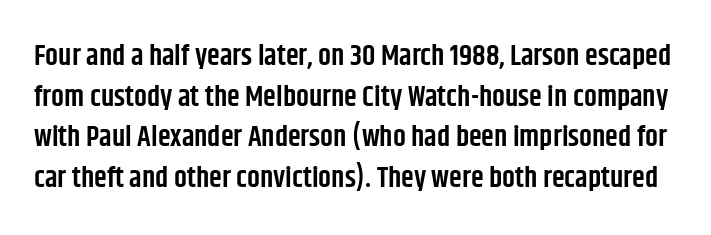
Q: Is the text bold? A: Semi-bold.
Q: Is the text italic (slanted)? A: No, it is upright.
Q: Is the typeface a serif or a sans-serif typeface? A: Sans-serif.
Q: Is the text underlined? A: No.
Q: Is the spacing between letters normal or unusually wide? A: Normal.
Q: Is the spacing between lines tight, normal or loose? A: Normal.
Q: Width (condensed, normal, or wide)? A: Condensed.
Q: Stroke contrast? A: Low.
Q: x-height? A: Large.
Q: Monospaced? A: No.
